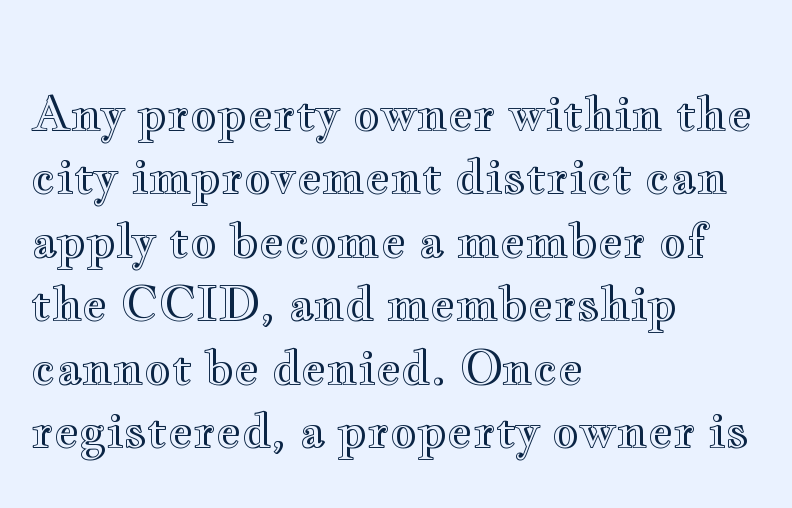
{"italic": "no", "width": "wide", "x_height": "small", "monospaced": "no", "underline": "no", "align": "left", "line_spacing": "normal", "line_spacing_ratio": 1.35, "letter_spacing": "normal", "letter_spacing_em": 0.0, "glyph_px": 47}
